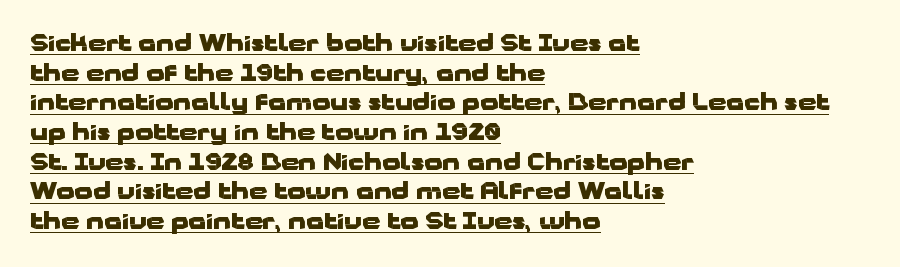
The compositor pushed each line to the left boundary. The glyphs have the mass of a bold cut. Every character sits straight up, as roman type does. Horizontal bands of white between lines are of average thickness. The specimen includes a rule beneath the text block's lines. How are the letters spaced? Ordinarily, with no added tracking.
